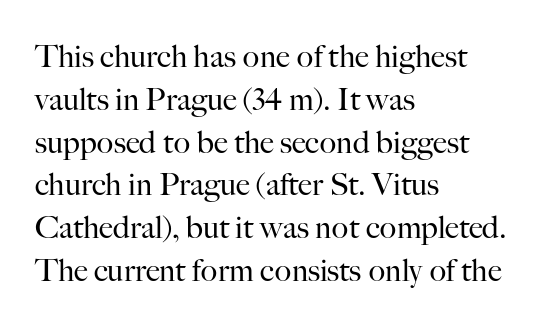
The image shows 31 px regular-weight serif type, upright; set left-aligned, normal line spacing (1.38x), normal letter spacing, not underlined; high stroke contrast and a small x-height.
